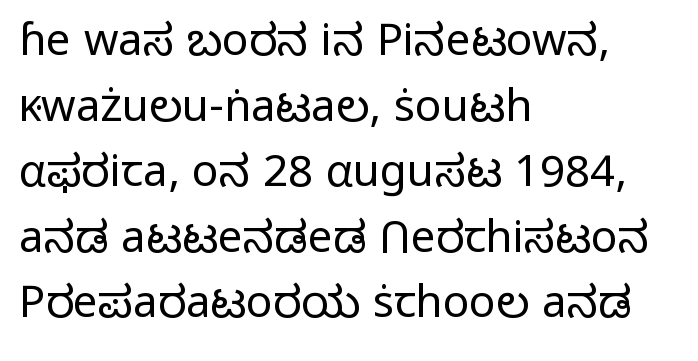
Q: Is the text bold? A: No.
Q: Is the text italic (slanted)? A: No, it is upright.
Q: Is the typeface a serif or a sans-serif typeface? A: Sans-serif.
Q: Is the text underlined? A: No.
Q: How is the paragraph aligned? A: Left-aligned.
Q: Is the spacing between letters normal or unusually wide? A: Normal.
Q: Is the spacing between lines tight, normal or loose? A: Normal.
Q: Width (condensed, normal, or wide)? A: Normal.
Q: Stroke contrast? A: Low.
Q: x-height? A: Medium.
Q: Monospaced? A: No.
